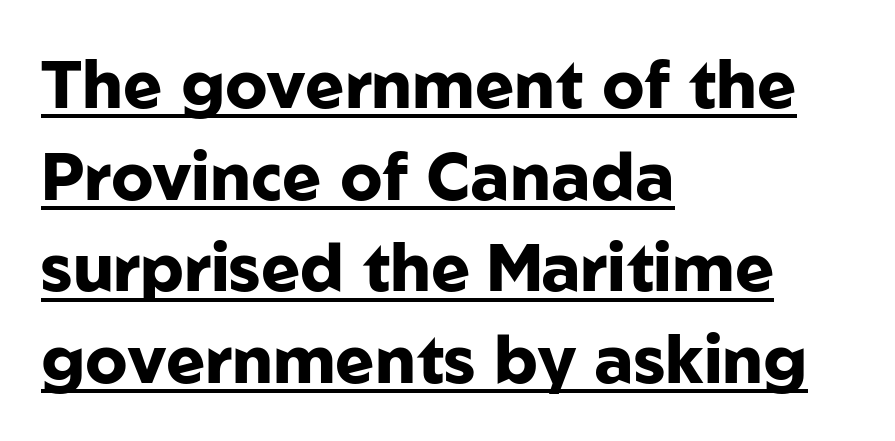
The image shows 66 px heavy sans-serif type, upright; set left-aligned, normal line spacing (1.39x), normal letter spacing, underlined; low stroke contrast and a medium x-height.
